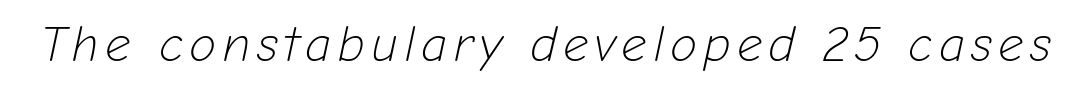
The image shows 50 px light type, italic (leaning right); set not underlined; low stroke contrast and a medium x-height.
